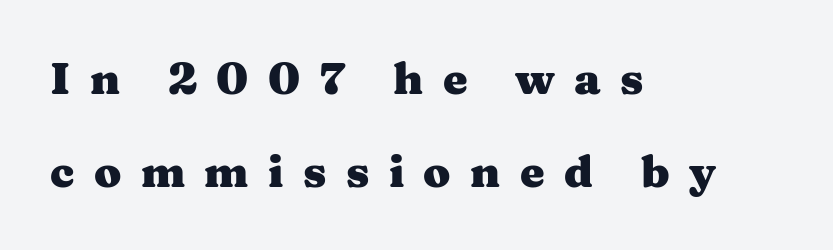
The image shows 44 px heavy, wide serif type, upright; set left-aligned, loose line spacing (2.12x), unusually wide letter spacing (+0.44 em), not underlined; medium stroke contrast and a medium x-height.
